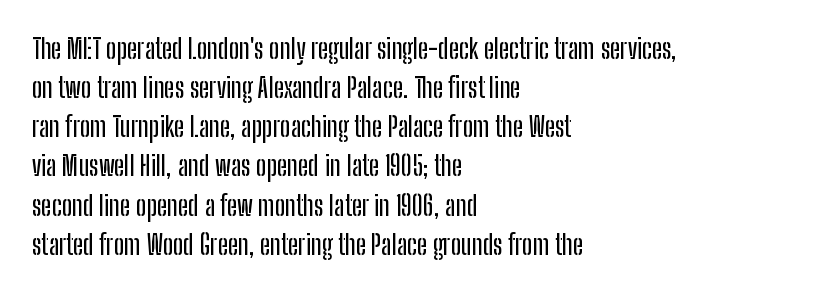
Evenly set lines give the paragraph a standard silhouette. What stands out about the letter spacing? Nothing — it is the standard amount. Glance below the letters and you will spot only blank space. The compositor pushed each line to the left boundary. The axis of the letterforms is exactly vertical.
